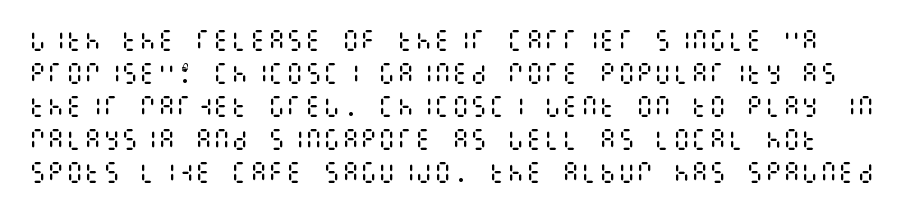
The image shows 23 px text type, upright; set normal line spacing (1.43x), normal letter spacing, not underlined.
